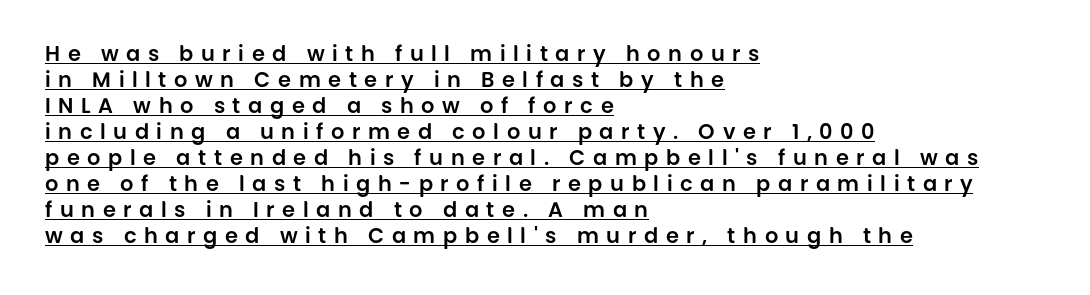
Q: Is the text italic (slanted)? A: No, it is upright.
Q: Is the text underlined? A: Yes.
Q: How is the paragraph aligned? A: Left-aligned.
Q: Is the spacing between letters normal or unusually wide? A: Unusually wide.
